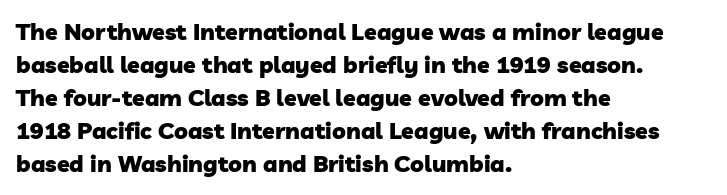
{"bold": "yes", "underline": "no", "align": "left", "line_spacing": "normal", "line_spacing_ratio": 1.44, "letter_spacing": "normal", "letter_spacing_em": 0.0, "glyph_px": 23}
